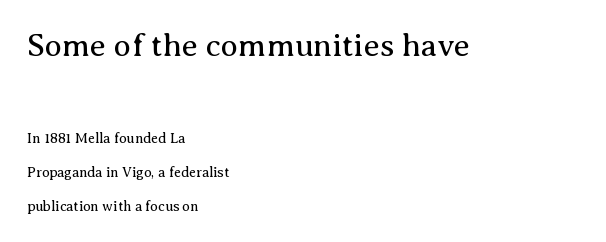
Q: Is the text bold? A: No.
Q: Is the text italic (slanted)? A: No, it is upright.
Q: Is the typeface a serif or a sans-serif typeface? A: Serif.
Q: Is the text underlined? A: No.
Q: How is the paragraph aligned? A: Left-aligned.
Q: Is the spacing between letters normal or unusually wide? A: Normal.
Q: Is the spacing between lines tight, normal or loose? A: Loose.
Q: Which block of text is set in a larger size, the first (top) or the second (bottom)? A: The first (top) one.
Q: Width (condensed, normal, or wide)? A: Normal.
Q: Stroke contrast? A: Medium.
Q: x-height? A: Medium.
Q: Monospaced? A: No.
